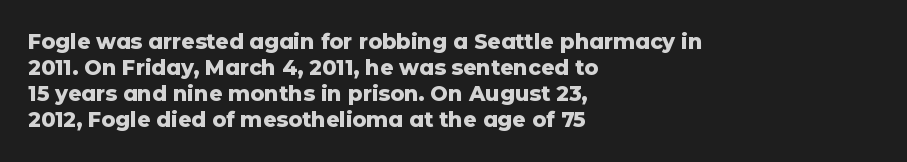
The image shows 21 px bold type, upright; set left-aligned, line spacing 1.24x, normal letter spacing, not underlined.
